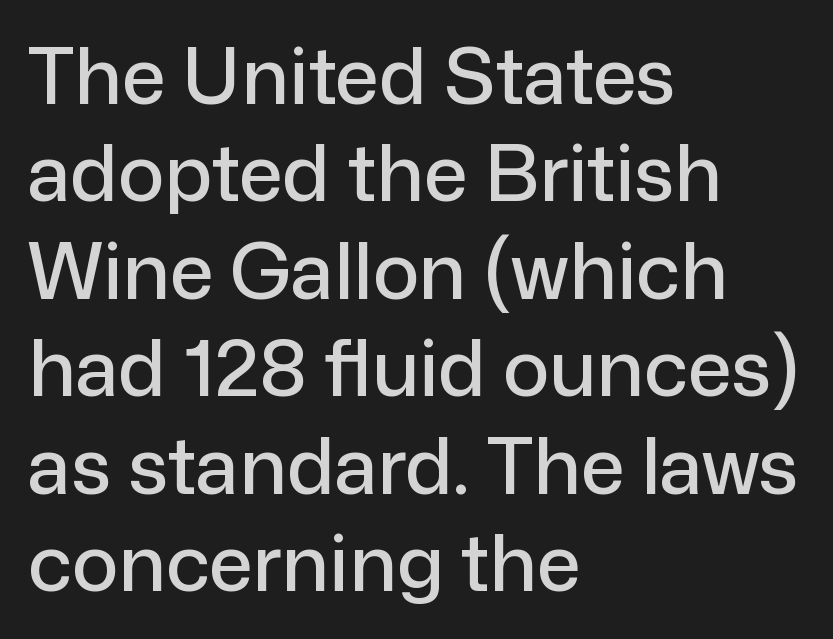
Anything drawn beneath the words? Only blank space. Every row of glyphs begins at an identical x-position on the left. This sample uses plain, unmodified letter spacing. This is roman type, the default non-slanted kind.
